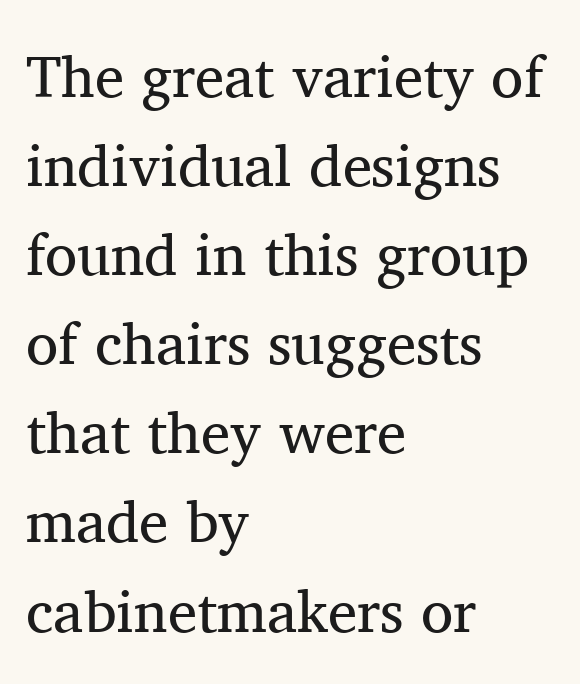
{"serif": "yes", "italic": "no", "bold": "no", "weight": "regular", "width": "normal", "stroke_contrast": "medium", "x_height": "medium", "monospaced": "no", "underline": "no", "align": "left", "line_spacing": "normal", "line_spacing_ratio": 1.51, "letter_spacing": "normal", "letter_spacing_em": 0.0, "glyph_px": 59}
